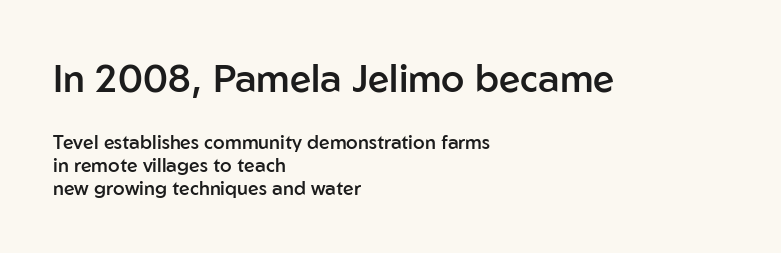
{"serif": "no", "italic": "no", "bold": "semi", "weight": "semibold", "width": "normal", "stroke_contrast": "low", "x_height": "medium", "monospaced": "no", "underline": "no", "align": "left", "line_spacing_ratio": 1.2, "letter_spacing": "normal", "letter_spacing_em": 0.0, "larger_block": "first", "size_ratio": 2.0, "glyph_px": 38}
